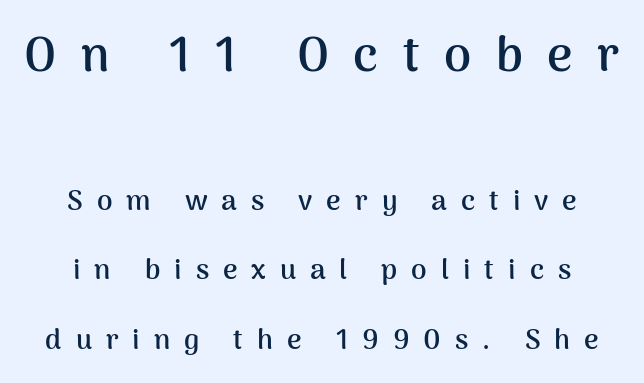
The image shows 49 px semibold sans-serif type, upright; set centered, loose line spacing (2.48x), unusually wide letter spacing (+0.5 em), not underlined; the first (top) block is 1.75x larger; medium stroke contrast and a medium x-height.
